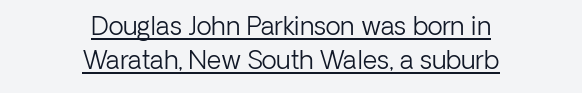
The font is comparable to plain body text, perhaps lighter. Posture: vertical. Tracking here is standard; glyphs follow each other at the usual distance. The rendered words wear a rule along their underside.
